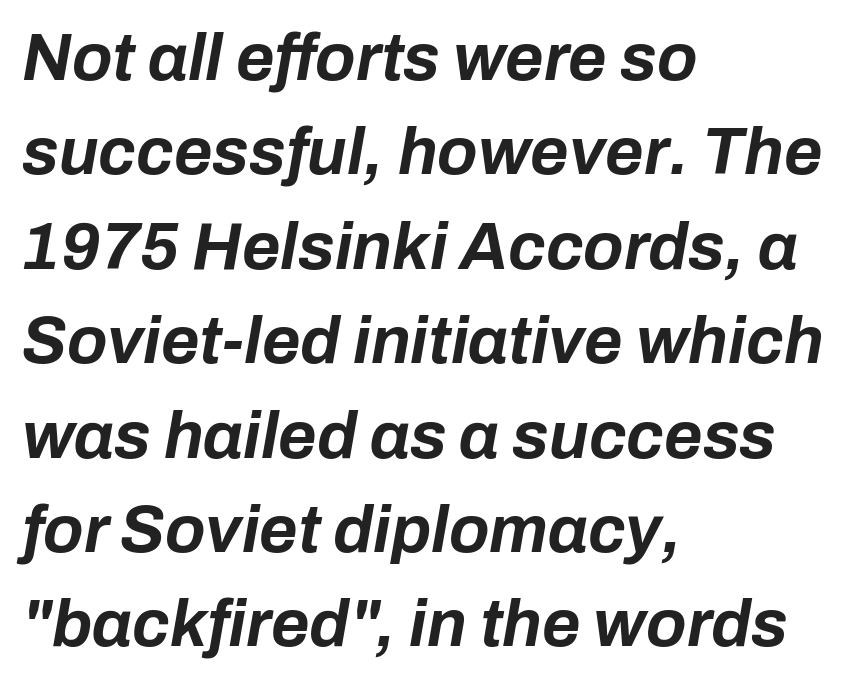
Q: Is the text bold? A: Yes.
Q: Is the text italic (slanted)? A: Yes, it leans right by about 10 degrees.
Q: Is the text underlined? A: No.
Q: How is the paragraph aligned? A: Left-aligned.
Q: Is the spacing between letters normal or unusually wide? A: Normal.
Q: Is the spacing between lines tight, normal or loose? A: Normal.
Q: Width (condensed, normal, or wide)? A: Normal.
Q: Stroke contrast? A: Low.
Q: x-height? A: Medium.
Q: Monospaced? A: No.
